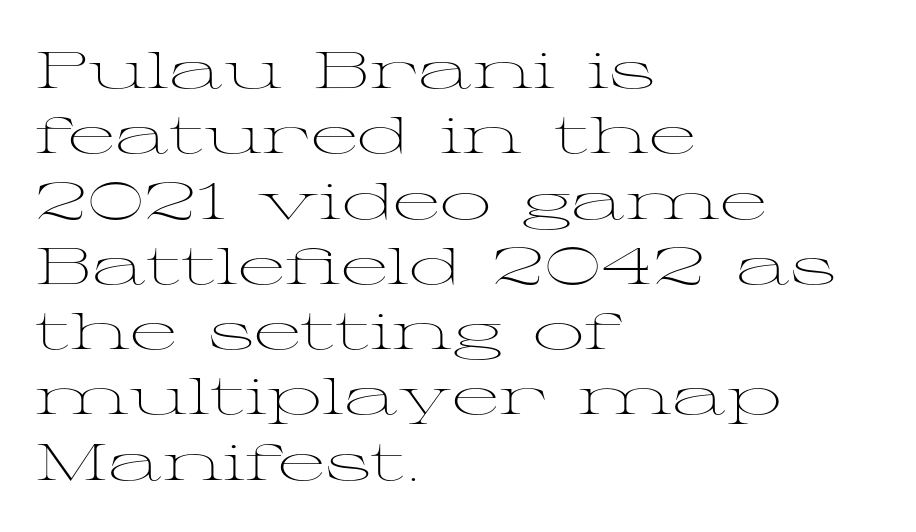
Q: Is the text bold? A: No.
Q: Is the text italic (slanted)? A: No, it is upright.
Q: Is the typeface a serif or a sans-serif typeface? A: Serif.
Q: Is the text underlined? A: No.
Q: How is the paragraph aligned? A: Left-aligned.
Q: Is the spacing between letters normal or unusually wide? A: Normal.
Q: Is the spacing between lines tight, normal or loose? A: Normal.
Q: Width (condensed, normal, or wide)? A: Wide.
Q: Stroke contrast? A: Medium.
Q: x-height? A: Medium.
Q: Monospaced? A: No.
